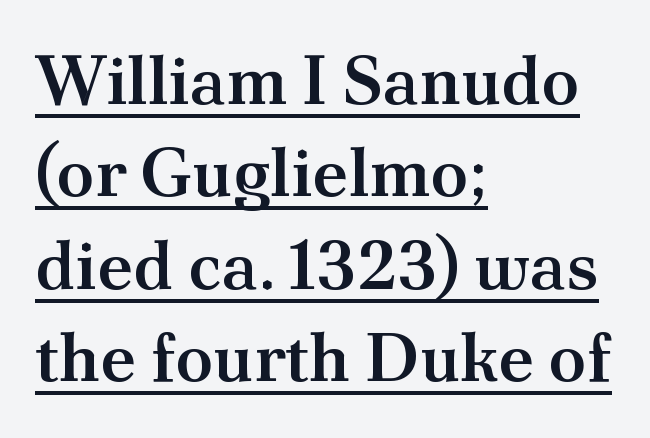
Q: Is the text bold? A: Semi-bold.
Q: Is the text italic (slanted)? A: No, it is upright.
Q: Is the typeface a serif or a sans-serif typeface? A: Serif.
Q: Is the text underlined? A: Yes.
Q: How is the paragraph aligned? A: Left-aligned.
Q: Is the spacing between letters normal or unusually wide? A: Normal.
Q: Is the spacing between lines tight, normal or loose? A: Normal.
Q: Width (condensed, normal, or wide)? A: Normal.
Q: Stroke contrast? A: Medium.
Q: x-height? A: Small.
Q: Monospaced? A: No.
